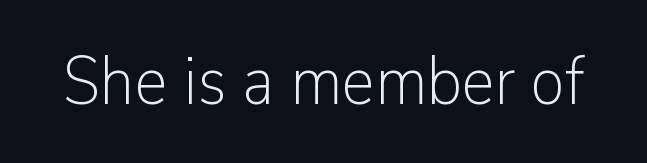
Q: Is the text bold? A: No.
Q: Is the text italic (slanted)? A: No, it is upright.
Q: Is the typeface a serif or a sans-serif typeface? A: Sans-serif.
Q: Is the text underlined? A: No.
Q: Is the spacing between letters normal or unusually wide? A: Normal.
Q: Width (condensed, normal, or wide)? A: Normal.
Q: Stroke contrast? A: Low.
Q: x-height? A: Medium.
Q: Monospaced? A: No.
